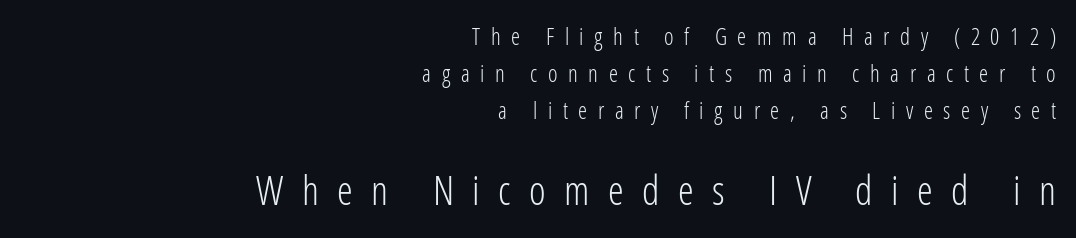
The image shows 40 px light, condensed sans-serif type, upright; set right-aligned, normal line spacing (1.6x), unusually wide letter spacing (+0.46 em), not underlined; the second (bottom) block is 1.74x larger; low stroke contrast and a medium x-height.
